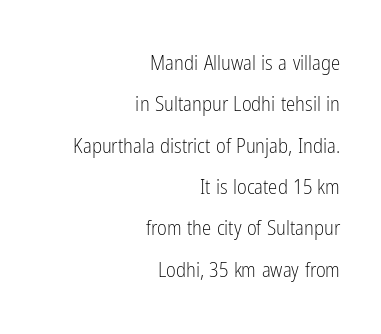
{"italic": "no", "bold": "no", "underline": "no", "align": "right", "line_spacing": "loose", "line_spacing_ratio": 1.97, "letter_spacing": "normal", "letter_spacing_em": 0.0, "glyph_px": 21}
